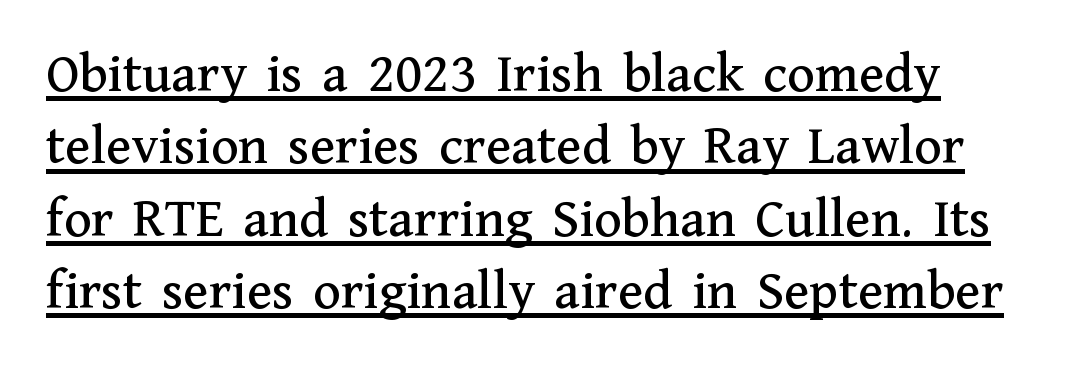
Q: Is the text italic (slanted)? A: No, it is upright.
Q: Is the typeface a serif or a sans-serif typeface? A: Serif.
Q: Is the text underlined? A: Yes.
Q: Is the spacing between letters normal or unusually wide? A: Normal.
Q: Is the spacing between lines tight, normal or loose? A: Normal.
Q: Width (condensed, normal, or wide)? A: Normal.
Q: Stroke contrast? A: Medium.
Q: x-height? A: Medium.
Q: Monospaced? A: No.
